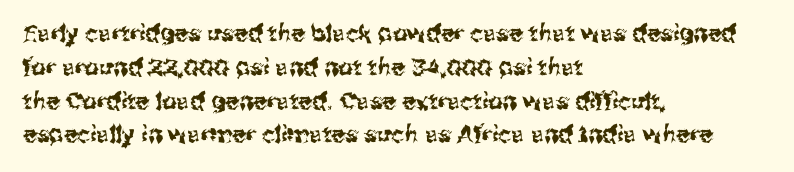
{"italic": "no", "underline": "no", "align": "left", "line_spacing": "normal", "line_spacing_ratio": 1.47, "letter_spacing": "normal", "letter_spacing_em": 0.0, "glyph_px": 23}
